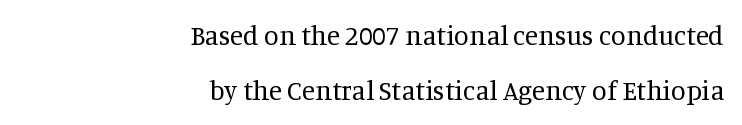
{"italic": "no", "bold": "no", "underline": "no", "align": "right", "line_spacing": "loose", "line_spacing_ratio": 2.03, "letter_spacing": "normal", "letter_spacing_em": 0.0, "glyph_px": 27}
